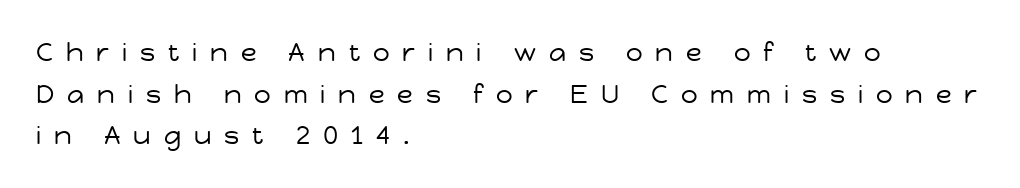
The image shows 26 px text type, upright; set left-aligned, normal line spacing (1.6x), unusually wide letter spacing (+0.5 em), not underlined.
